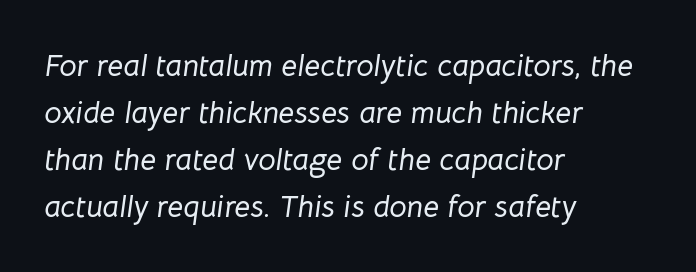
Q: Is the text italic (slanted)? A: Yes, it leans right by about 8 degrees.
Q: Is the text underlined? A: No.
Q: How is the paragraph aligned? A: Left-aligned.
Q: Is the spacing between letters normal or unusually wide? A: Normal.
Q: Is the spacing between lines tight, normal or loose? A: Normal.
Q: Width (condensed, normal, or wide)? A: Normal.
Q: Stroke contrast? A: Low.
Q: x-height? A: Medium.
Q: Monospaced? A: No.
